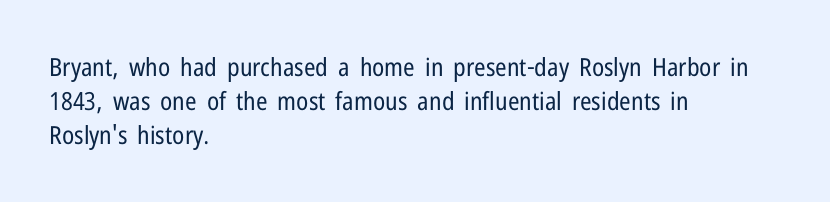
Q: Is the text bold? A: No.
Q: Is the text italic (slanted)? A: No, it is upright.
Q: Is the text underlined? A: No.
Q: How is the paragraph aligned? A: Left-aligned.
Q: Is the spacing between letters normal or unusually wide? A: Normal.
Q: Is the spacing between lines tight, normal or loose? A: Normal.
